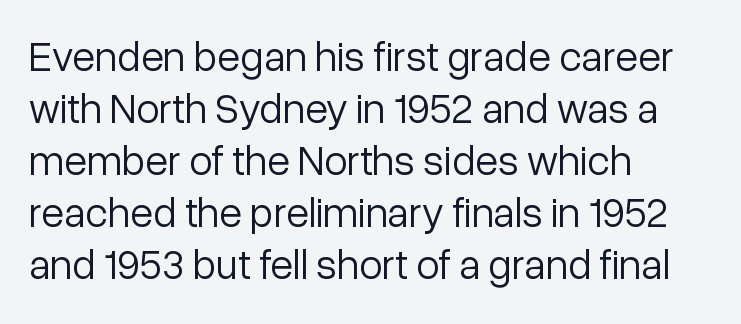
{"serif": "no", "italic": "no", "bold": "no", "weight": "light", "width": "normal", "stroke_contrast": "low", "x_height": "medium", "monospaced": "no", "underline": "no", "align": "left", "line_spacing_ratio": 1.24, "letter_spacing": "normal", "letter_spacing_em": 0.0, "glyph_px": 42}
